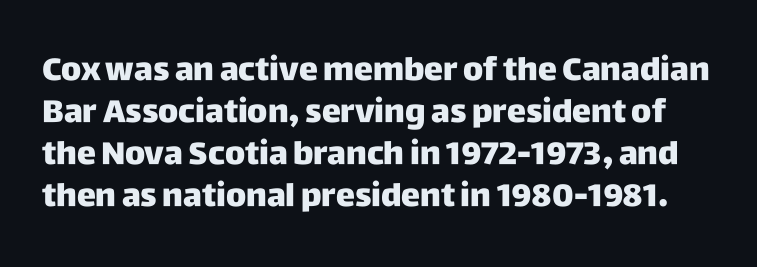
Q: Is the text bold? A: Yes.
Q: Is the text italic (slanted)? A: No, it is upright.
Q: Is the typeface a serif or a sans-serif typeface? A: Sans-serif.
Q: Is the text underlined? A: No.
Q: Is the spacing between letters normal or unusually wide? A: Normal.
Q: Is the spacing between lines tight, normal or loose? A: Normal.
Q: Width (condensed, normal, or wide)? A: Normal.
Q: Stroke contrast? A: Low.
Q: x-height? A: Large.
Q: Monospaced? A: No.
